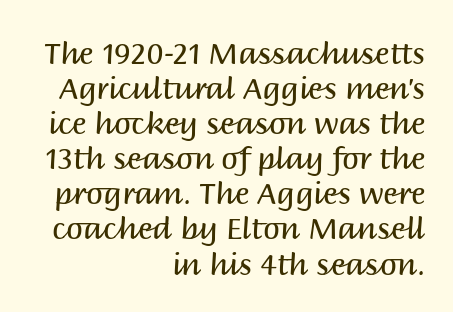
Decoration check: the copy has no underline. The text block is weighted toward the right margin, trailing off unevenly leftward. These lines are rendered in a variable-pitch font. The type family on display is of the sans-serif kind.
